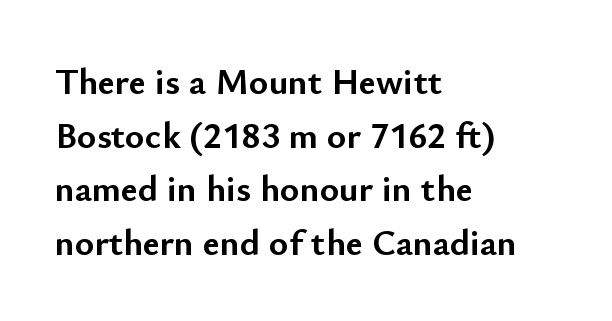
The image shows 37 px semibold sans-serif type, upright; set left-aligned, normal line spacing (1.45x), normal letter spacing, not underlined; low stroke contrast and a small x-height.
